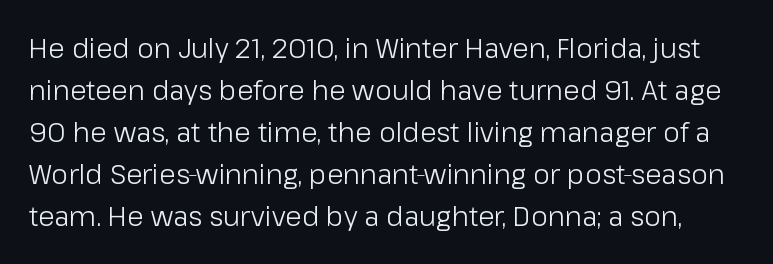
The words here are not underlined. No heavy texture on the line: the type isn't bold. Interline gaps are of average width in this sample. No extra tracking has been applied to these lines.
